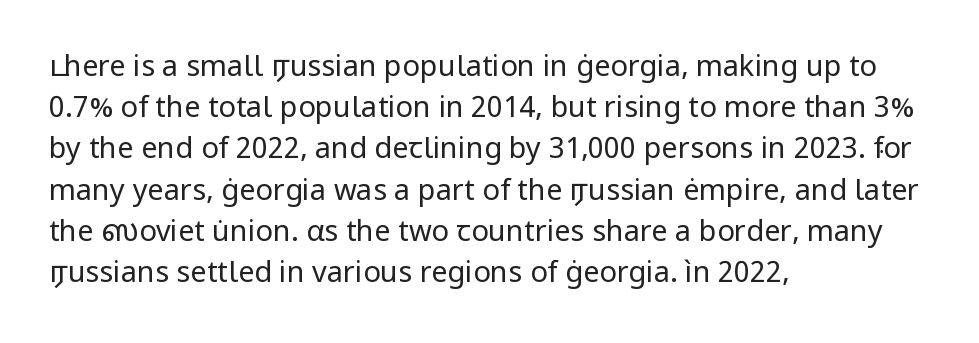
Q: Is the text bold? A: No.
Q: Is the text italic (slanted)? A: No, it is upright.
Q: Is the typeface a serif or a sans-serif typeface? A: Sans-serif.
Q: Is the text underlined? A: No.
Q: How is the paragraph aligned? A: Left-aligned.
Q: Is the spacing between letters normal or unusually wide? A: Normal.
Q: Is the spacing between lines tight, normal or loose? A: Normal.
Q: Width (condensed, normal, or wide)? A: Normal.
Q: Stroke contrast? A: Low.
Q: x-height? A: Medium.
Q: Monospaced? A: No.
